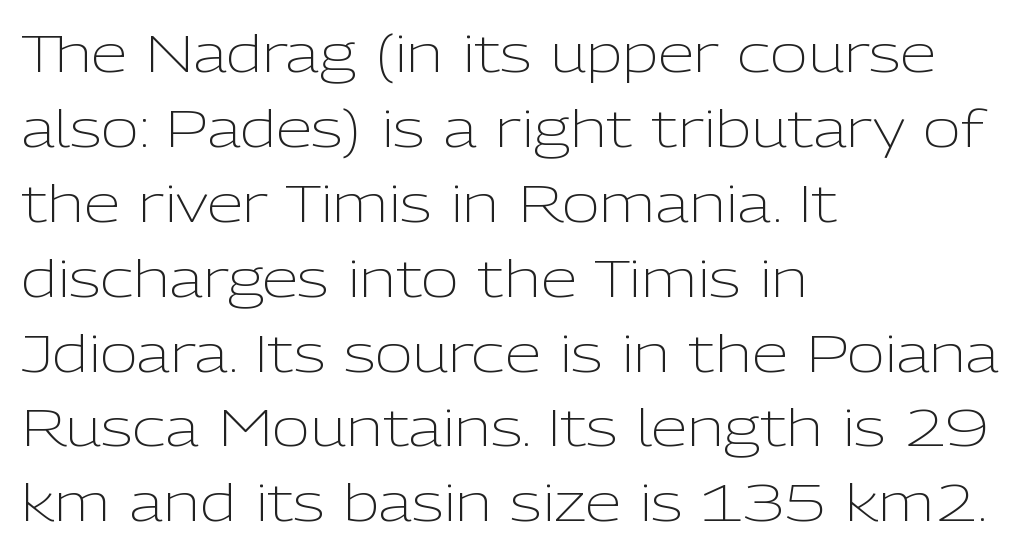
Q: Is the text bold? A: No.
Q: Is the text italic (slanted)? A: No, it is upright.
Q: Is the typeface a serif or a sans-serif typeface? A: Sans-serif.
Q: Is the text underlined? A: No.
Q: How is the paragraph aligned? A: Left-aligned.
Q: Is the spacing between letters normal or unusually wide? A: Normal.
Q: Is the spacing between lines tight, normal or loose? A: Normal.
Q: Width (condensed, normal, or wide)? A: Normal.
Q: Stroke contrast? A: Low.
Q: x-height? A: Medium.
Q: Monospaced? A: No.
